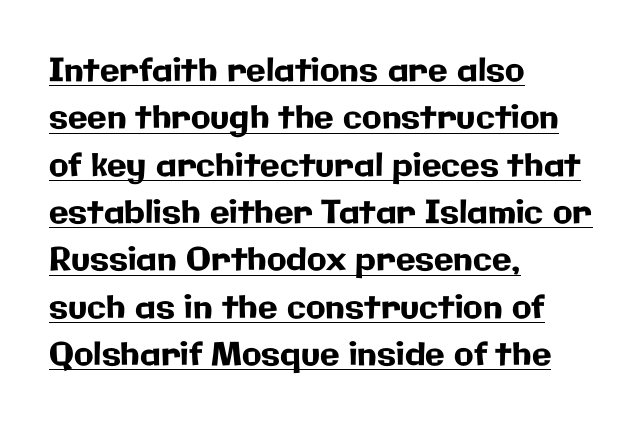
The image shows 32 px sans-serif type, upright; set left-aligned, normal line spacing (1.48x), normal letter spacing, underlined; low stroke contrast and a medium x-height.
